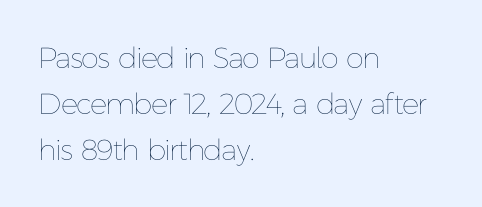
The image shows 29 px thin type, upright; set left-aligned, normal line spacing (1.58x), normal letter spacing, not underlined; low stroke contrast and a medium x-height.
